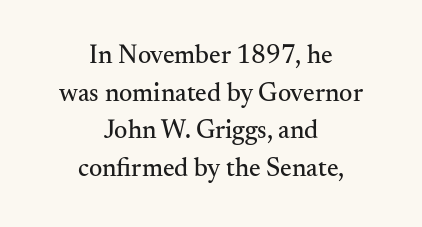
Notice how descenders clear the ascenders below comfortably — that's standard leading. The passage shown has conventional tracking throughout. Posture: upright roman. Casual observation: everything's sitting right in the middle. The zone under the glyphs is completely vacant.
